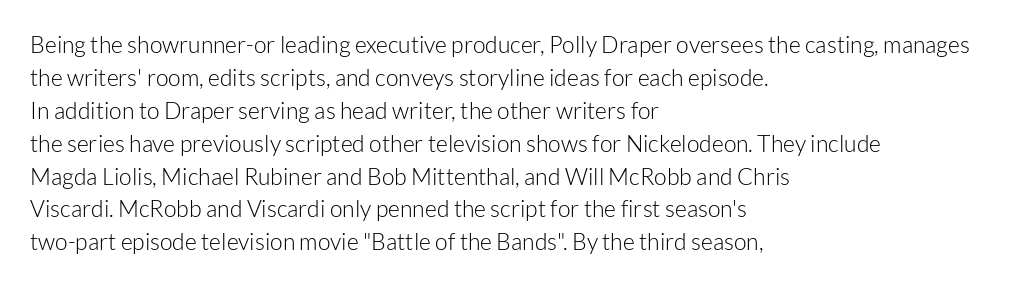
Honestly, the row spacing looks completely unremarkable. Caption: face not bold, strokes unweighted. Posture: vertical. This rendering features lettering with no underline. The setting favours the left margin, as ordinary paragraphs usually do.
